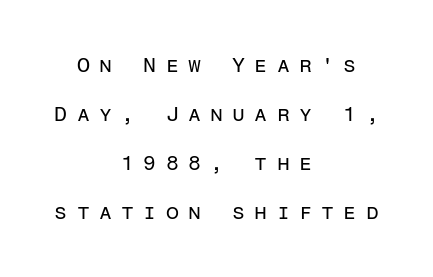
{"italic": "no", "bold": "no", "underline": "no", "align": "center", "line_spacing": "loose", "line_spacing_ratio": 2.33, "letter_spacing": "wide", "letter_spacing_em": 0.44, "glyph_px": 21}
